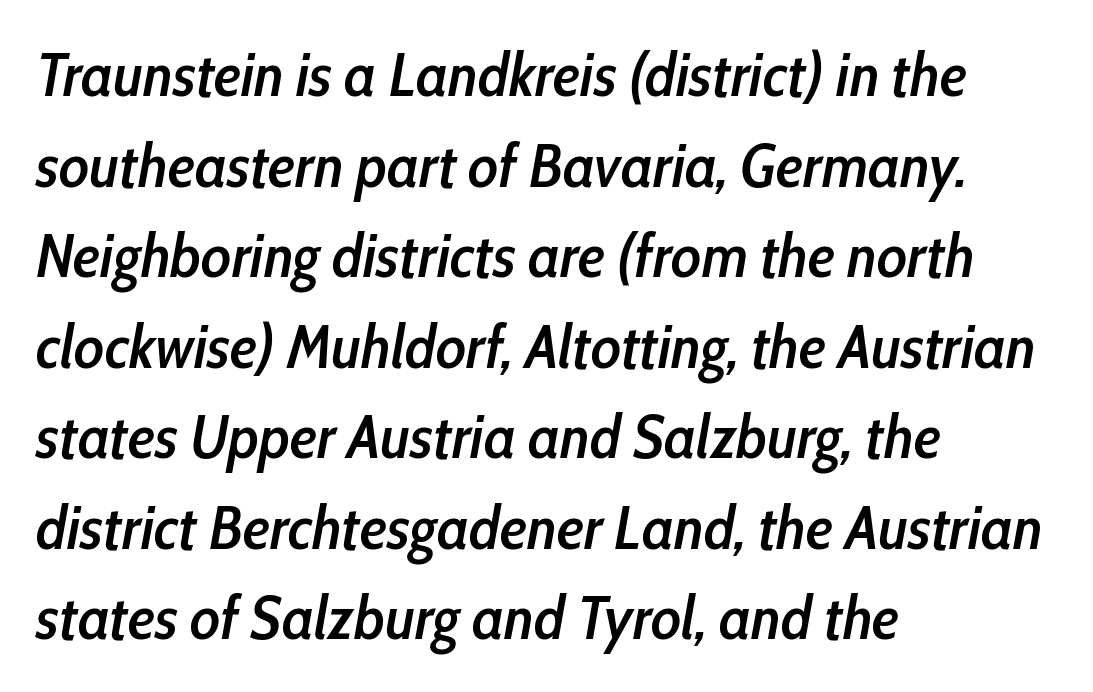
The image shows 62 px semibold, condensed type, italic (leaning right); set left-aligned, normal line spacing (1.46x), normal letter spacing, not underlined; low stroke contrast and a medium x-height.
